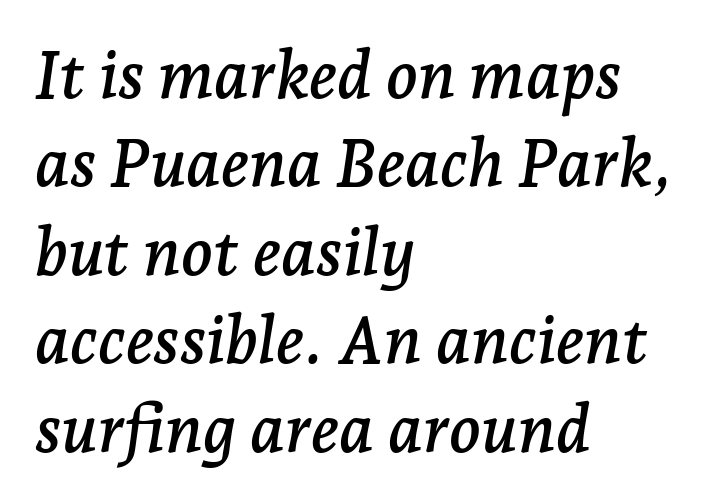
Q: Is the text italic (slanted)? A: Yes, it leans right by about 7 degrees.
Q: Is the typeface a serif or a sans-serif typeface? A: Serif.
Q: Is the text underlined? A: No.
Q: How is the paragraph aligned? A: Left-aligned.
Q: Is the spacing between letters normal or unusually wide? A: Normal.
Q: Is the spacing between lines tight, normal or loose? A: Normal.
Q: Width (condensed, normal, or wide)? A: Normal.
Q: Stroke contrast? A: Low.
Q: x-height? A: Medium.
Q: Monospaced? A: No.
